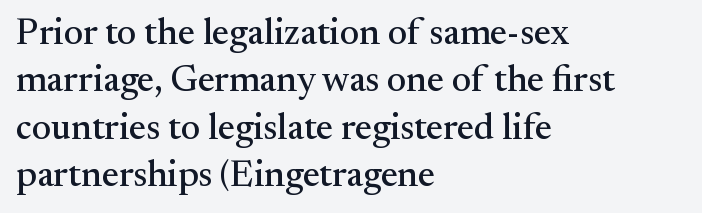
The face used here is proportionally spaced, like ordinary book or web type. The string is rendered with underlining switched off. Caption: multi-line text, flush left, ragged right. Font category for this specimen: serif.
